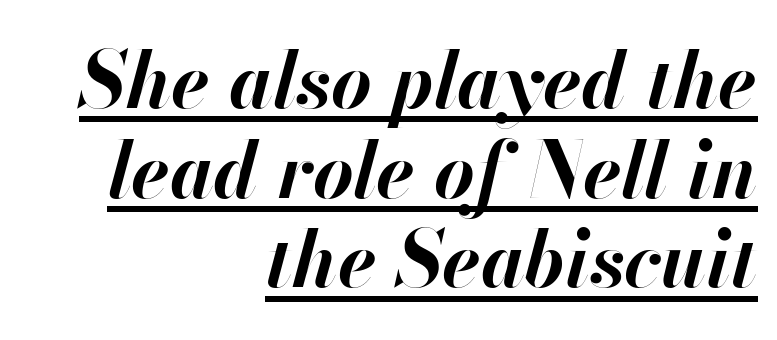
Q: Is the text bold? A: Yes.
Q: Is the text italic (slanted)? A: Yes, it leans right by about 13 degrees.
Q: Is the text underlined? A: Yes.
Q: How is the paragraph aligned? A: Right-aligned.
Q: Is the spacing between letters normal or unusually wide? A: Normal.
Q: Is the spacing between lines tight, normal or loose? A: Tight.
Q: Width (condensed, normal, or wide)? A: Normal.
Q: Stroke contrast? A: High.
Q: x-height? A: Small.
Q: Monospaced? A: No.
